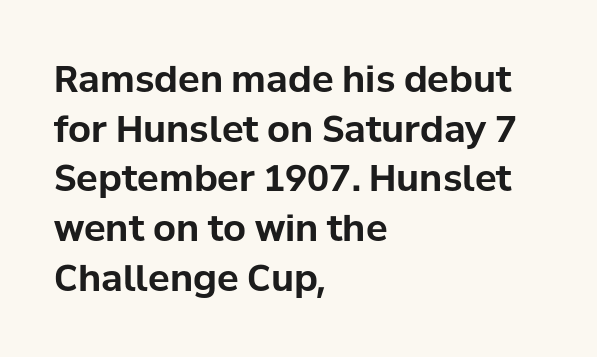
Default kerning and tracking; the words read as compact shapes. The lines in this sample share a left origin and differ only in where they stop. The face used here is a sans, in the tradition of grotesques and geometrics. A normal amount of white space separates one row of letters from the next. This sample has the flowing, uneven cadence of proportional lettering. Weight check: bold — yes, fully.
